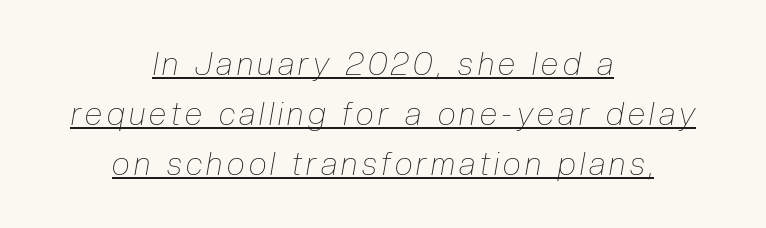
The image shows 32 px thin, condensed type, italic (leaning right); set centered, normal line spacing (1.57x), underlined; low stroke contrast and a medium x-height.
